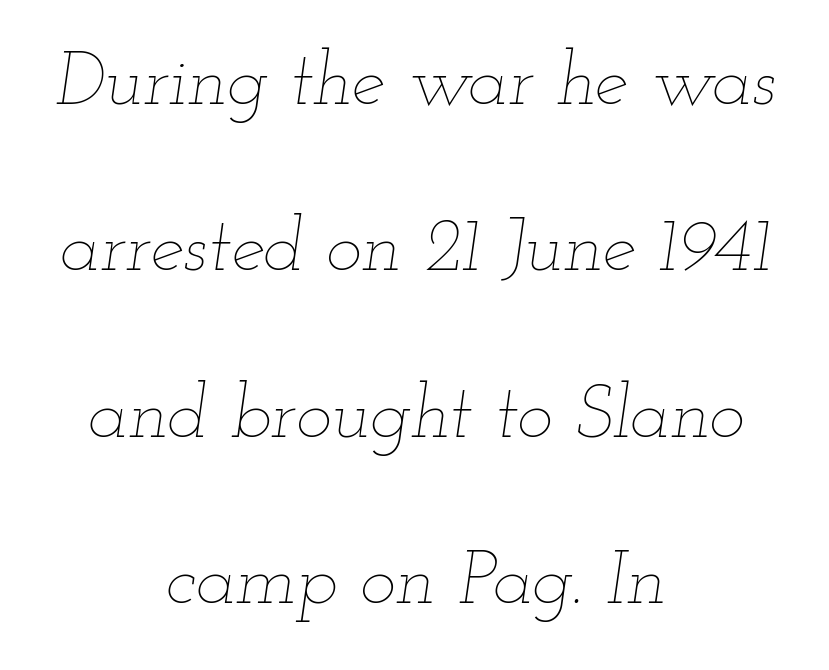
The weight tops out at a normal text grade. Style check: oblique. Looks like regular typesetting: each glyph gets only the width it needs. The rendering positions every line midway between the sides.
